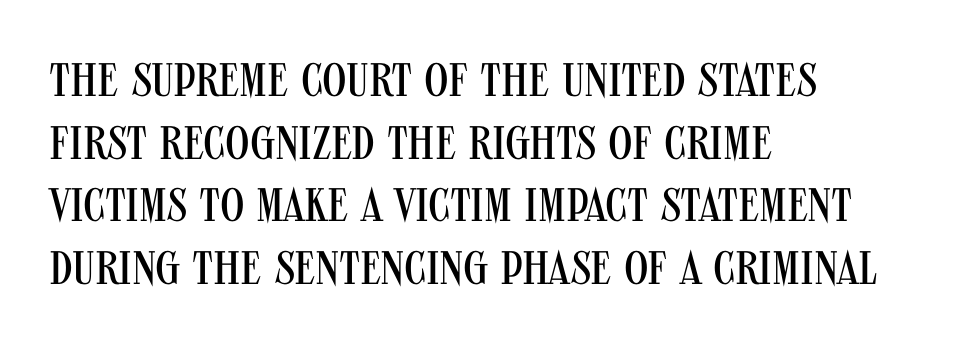
Q: Is the text bold? A: No.
Q: Is the text italic (slanted)? A: No, it is upright.
Q: Is the typeface a serif or a sans-serif typeface? A: Sans-serif.
Q: Is the text underlined? A: No.
Q: How is the paragraph aligned? A: Left-aligned.
Q: Is the spacing between letters normal or unusually wide? A: Normal.
Q: Is the spacing between lines tight, normal or loose? A: Normal.
Q: Width (condensed, normal, or wide)? A: Condensed.
Q: Stroke contrast? A: Medium.
Q: x-height? A: Large.
Q: Monospaced? A: No.
